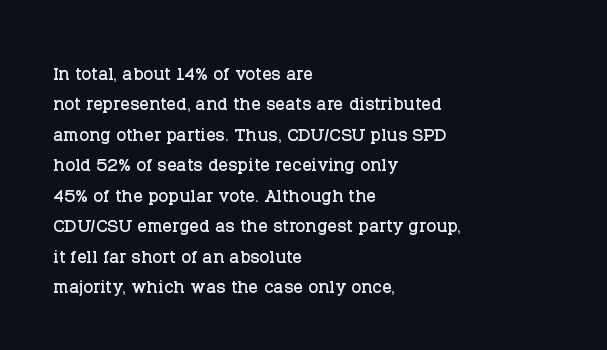
Q: Is the text italic (slanted)? A: No, it is upright.
Q: Is the text underlined? A: No.
Q: How is the paragraph aligned? A: Left-aligned.
Q: Is the spacing between letters normal or unusually wide? A: Normal.
Q: Is the spacing between lines tight, normal or loose? A: Normal.
